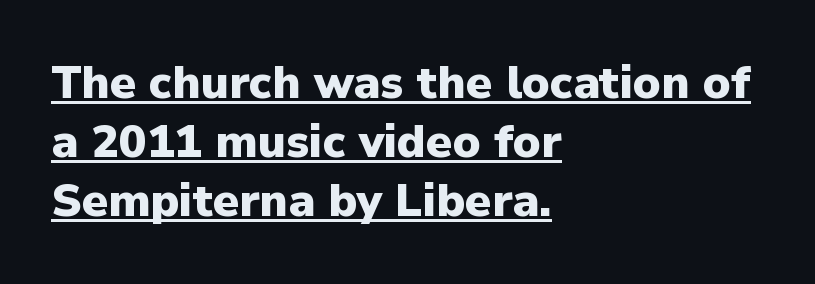
Q: Is the text bold? A: Yes.
Q: Is the text italic (slanted)? A: No, it is upright.
Q: Is the typeface a serif or a sans-serif typeface? A: Sans-serif.
Q: Is the text underlined? A: Yes.
Q: How is the paragraph aligned? A: Left-aligned.
Q: Is the spacing between letters normal or unusually wide? A: Normal.
Q: Is the spacing between lines tight, normal or loose? A: Normal.
Q: Width (condensed, normal, or wide)? A: Normal.
Q: Stroke contrast? A: Low.
Q: x-height? A: Medium.
Q: Monospaced? A: No.
